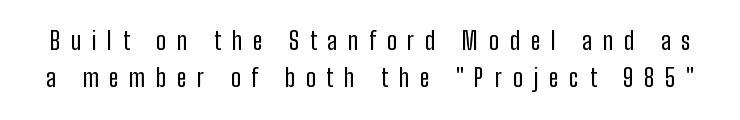
The image shows 24 px text type, upright; set normal line spacing (1.56x), unusually wide letter spacing (+0.45 em), not underlined.
